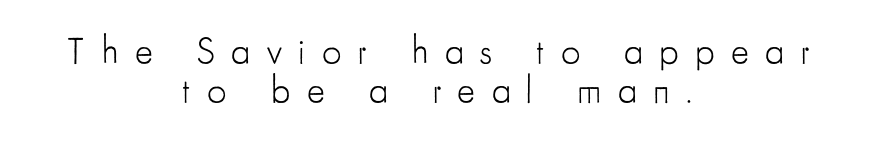
The image shows 38 px light, condensed sans-serif type, upright; set centered, tight line spacing (1.02x), unusually wide letter spacing (+0.43 em), not underlined; low stroke contrast and a small x-height.
